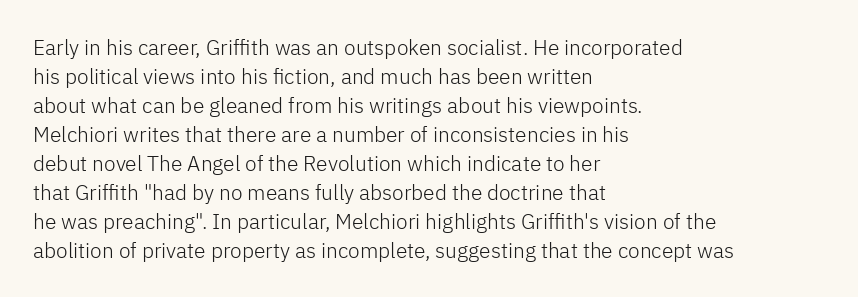
Letters rest on an invisible, unmarked baseline. Heaviness? Minimal to ordinary, like unemphasized prose. The rendering anchors every line to the left-hand side. The line-height multiplier appears to be the usual default.
